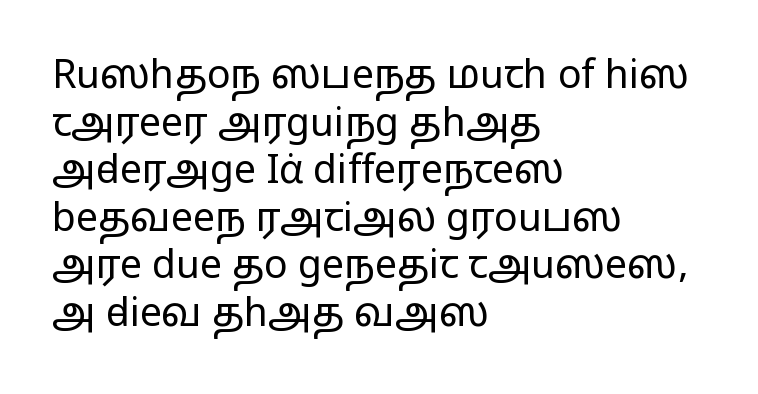
{"serif": "no", "italic": "no", "bold": "no", "weight": "regular", "width": "wide", "stroke_contrast": "low", "x_height": "medium", "monospaced": "no", "underline": "no", "align": "left", "line_spacing_ratio": 1.22, "letter_spacing": "normal", "letter_spacing_em": 0.0, "glyph_px": 39}
